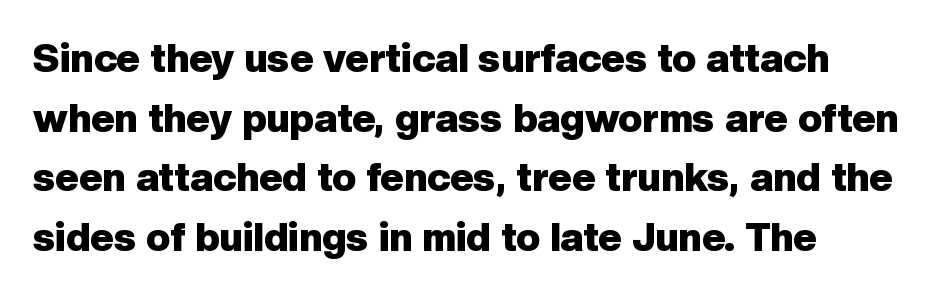
Q: Is the text bold? A: Yes.
Q: Is the text italic (slanted)? A: No, it is upright.
Q: Is the typeface a serif or a sans-serif typeface? A: Sans-serif.
Q: Is the text underlined? A: No.
Q: How is the paragraph aligned? A: Left-aligned.
Q: Is the spacing between letters normal or unusually wide? A: Normal.
Q: Is the spacing between lines tight, normal or loose? A: Normal.
Q: Width (condensed, normal, or wide)? A: Normal.
Q: Stroke contrast? A: Low.
Q: x-height? A: Medium.
Q: Monospaced? A: No.
